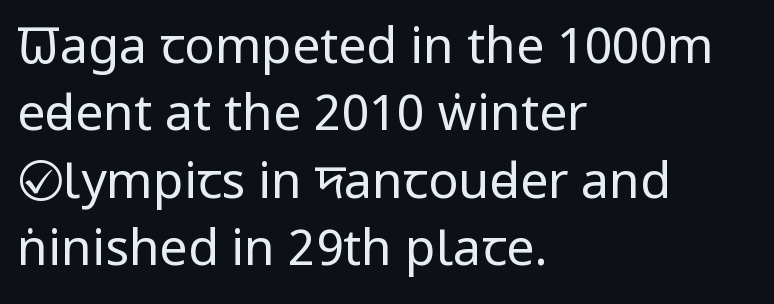
The image shows 50 px regular-weight, condensed sans-serif type, upright; set left-aligned, normal line spacing (1.35x), normal letter spacing, not underlined; low stroke contrast and a large x-height.
